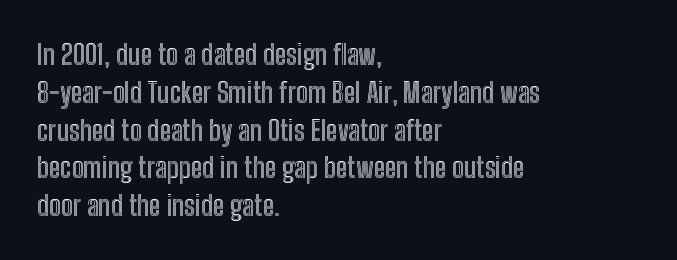
{"italic": "no", "width": "condensed", "x_height": "medium", "monospaced": "no", "underline": "no", "align": "left", "line_spacing": "normal", "line_spacing_ratio": 1.35, "letter_spacing": "normal", "letter_spacing_em": 0.0, "glyph_px": 28}
